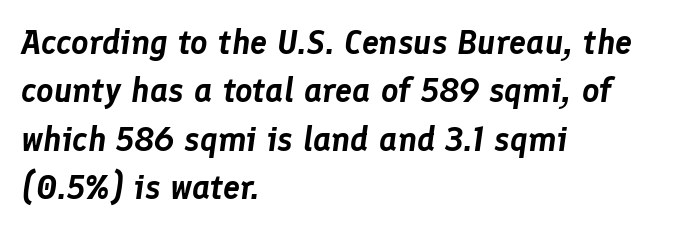
The image shows 34 px text type, italic (leaning right); set left-aligned, normal line spacing (1.42x), normal letter spacing, not underlined; low stroke contrast and a medium x-height.
